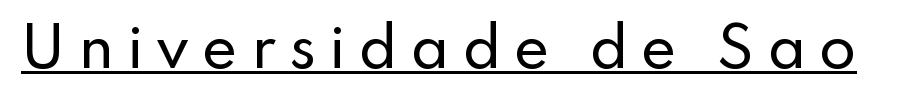
Q: Is the text italic (slanted)? A: No, it is upright.
Q: Is the typeface a serif or a sans-serif typeface? A: Sans-serif.
Q: Is the text underlined? A: Yes.
Q: Is the spacing between letters normal or unusually wide? A: Unusually wide.
Q: Width (condensed, normal, or wide)? A: Normal.
Q: Stroke contrast? A: Low.
Q: x-height? A: Small.
Q: Monospaced? A: No.
